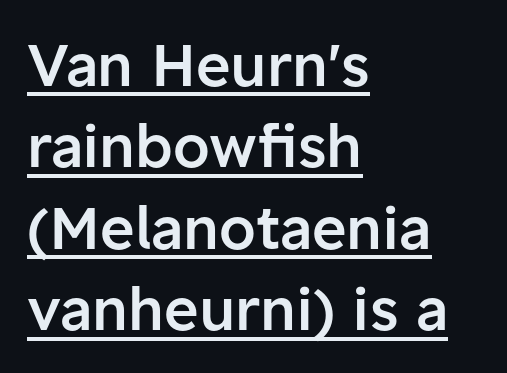
The image shows 59 px semibold sans-serif type, upright; set left-aligned, normal line spacing (1.38x), normal letter spacing, underlined; low stroke contrast and a medium x-height.
